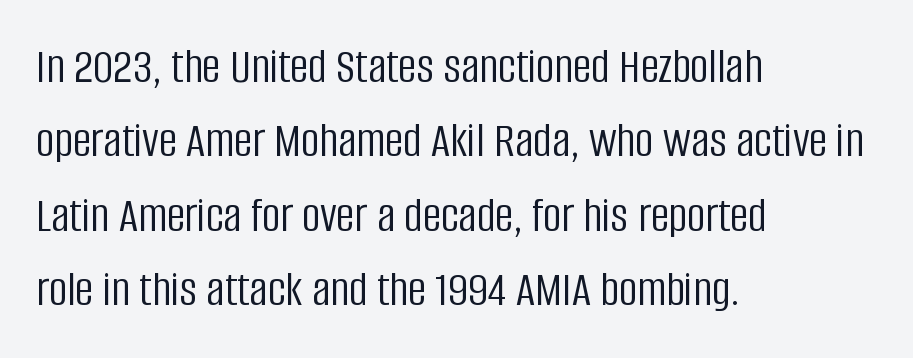
Q: Is the text bold? A: No.
Q: Is the text italic (slanted)? A: No, it is upright.
Q: Is the typeface a serif or a sans-serif typeface? A: Sans-serif.
Q: Is the text underlined? A: No.
Q: How is the paragraph aligned? A: Left-aligned.
Q: Is the spacing between letters normal or unusually wide? A: Normal.
Q: Is the spacing between lines tight, normal or loose? A: Normal.
Q: Width (condensed, normal, or wide)? A: Condensed.
Q: Stroke contrast? A: Low.
Q: x-height? A: Large.
Q: Monospaced? A: No.
